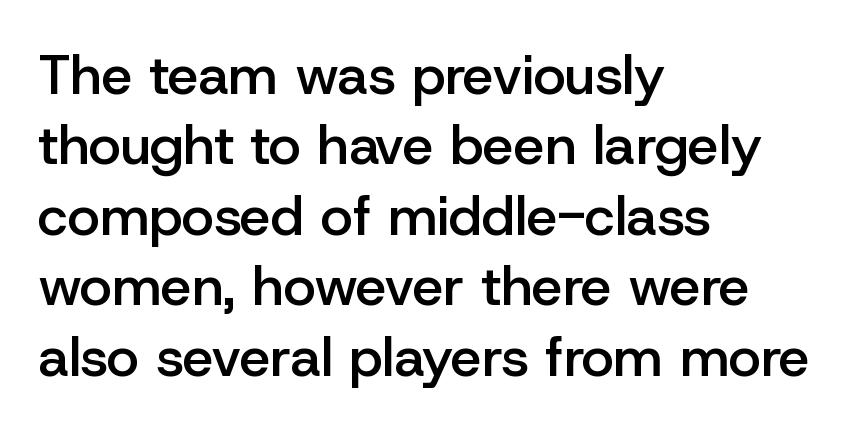
The image shows 55 px semibold sans-serif type, upright; set left-aligned, normal line spacing (1.28x), normal letter spacing, not underlined; low stroke contrast and a medium x-height.
